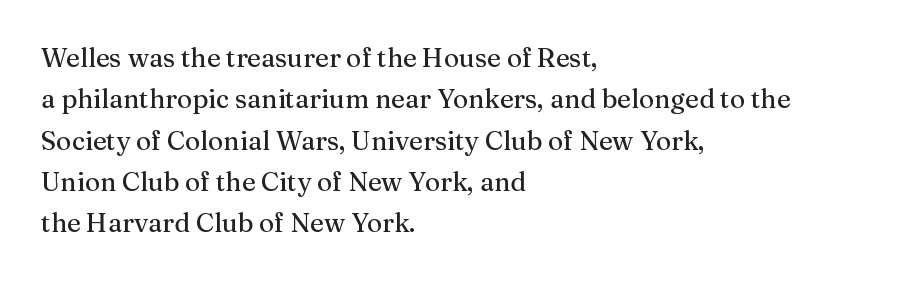
{"italic": "no", "underline": "no", "align": "left", "line_spacing": "normal", "line_spacing_ratio": 1.59, "letter_spacing": "normal", "letter_spacing_em": 0.0, "glyph_px": 26}
